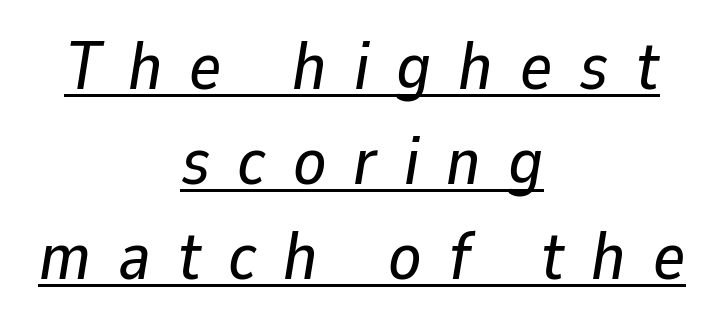
The image shows 68 px text type, italic (leaning right); set centered, normal line spacing (1.4x), unusually wide letter spacing (+0.4 em), underlined; low stroke contrast and a medium x-height.
